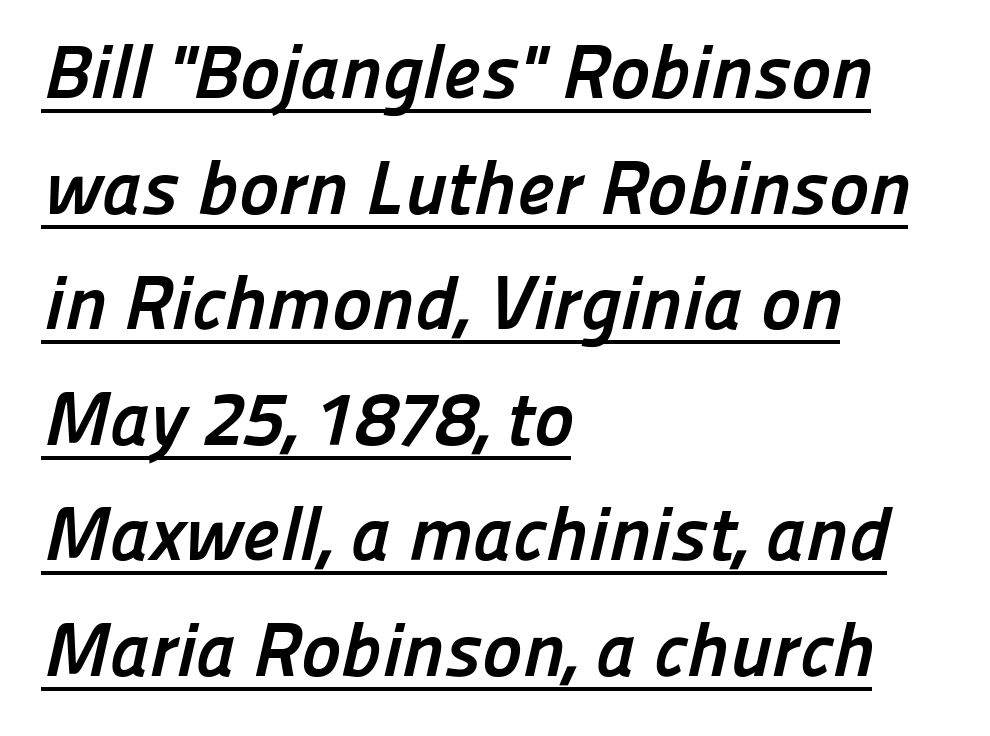
Look at the bottom of the vertical strokes: they stop flat, with no serifs. The passage shown is underscored from start to finish. Note the varied advance widths — an 'i' is clearly narrower than an 'm'. Weight: bold. A classic flush-left, rag-right setting is used for this passage. The designer left line spacing at the default.
